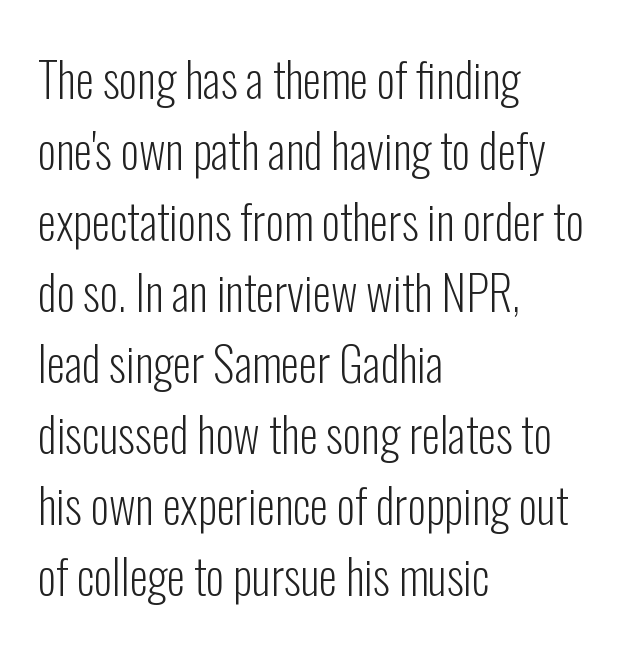
{"serif": "no", "italic": "no", "bold": "no", "weight": "light", "width": "condensed", "stroke_contrast": "low", "x_height": "medium", "monospaced": "no", "underline": "no", "align": "left", "line_spacing": "normal", "line_spacing_ratio": 1.51, "letter_spacing": "normal", "letter_spacing_em": 0.0, "glyph_px": 47}
